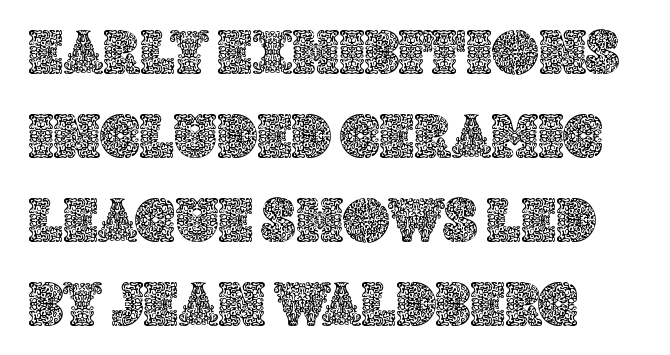
Descenders hang freely into open space. The typesetter chose a ragged-right arrangement here. Vertical strokes here are truly vertical. Note the varied advance widths — an 'i' is clearly narrower than an 'm'.
